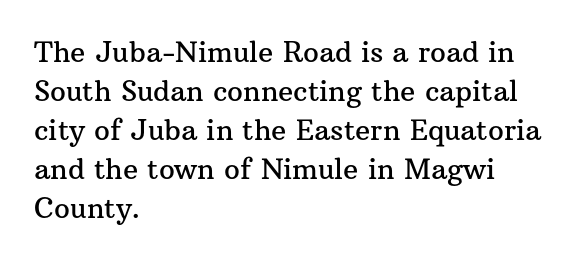
Descenders hang freely into open space. This rendering leaves character spacing at its baseline value. Caption: multi-line text, flush left, ragged right. Examine the stroke ends and you'll spot serifs. Do the characters align in a grid? No, the font is proportional.
